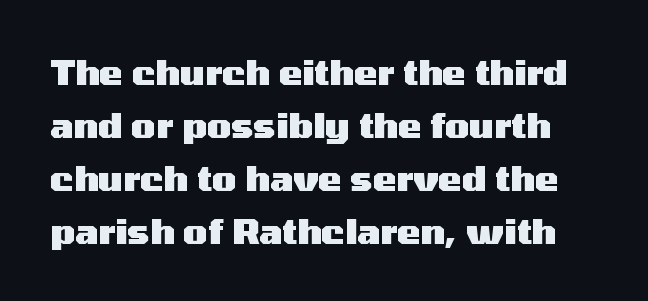
The image shows 35 px heavy, wide sans-serif type, upright; set normal line spacing (1.51x), normal letter spacing, not underlined; medium stroke contrast and a medium x-height.
